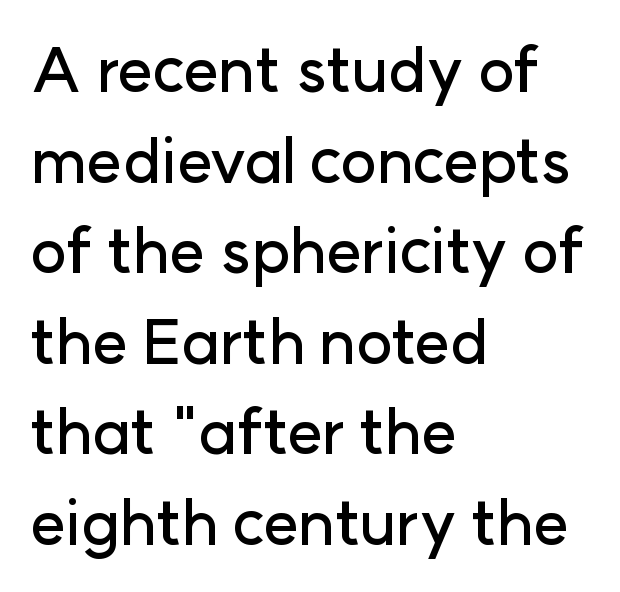
{"serif": "no", "italic": "no", "width": "normal", "stroke_contrast": "low", "x_height": "medium", "monospaced": "no", "underline": "no", "align": "left", "line_spacing": "normal", "line_spacing_ratio": 1.46, "letter_spacing": "normal", "letter_spacing_em": 0.0, "glyph_px": 62}
